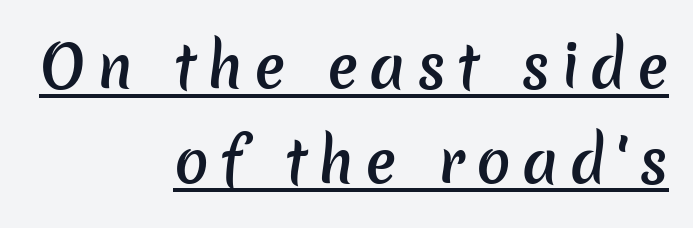
Q: Is the text bold? A: Semi-bold.
Q: Is the typeface a serif or a sans-serif typeface? A: Sans-serif.
Q: Is the text underlined? A: Yes.
Q: How is the paragraph aligned? A: Right-aligned.
Q: Is the spacing between letters normal or unusually wide? A: Unusually wide.
Q: Is the spacing between lines tight, normal or loose? A: Normal.
Q: Width (condensed, normal, or wide)? A: Normal.
Q: Stroke contrast? A: Low.
Q: x-height? A: Medium.
Q: Monospaced? A: No.
